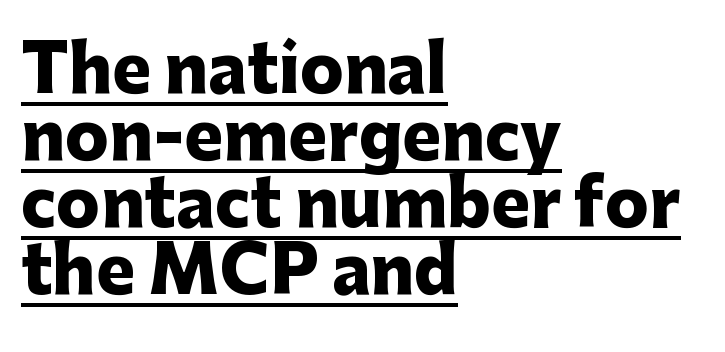
A typesetter would call this zero additional tracking. The face used here has the dense, thick strokes of a bold. What's the leading like? Squeezed, with rows nearly overlapping. This sample has the flowing, uneven cadence of proportional lettering. Characters remain perfectly vertical along every line.
